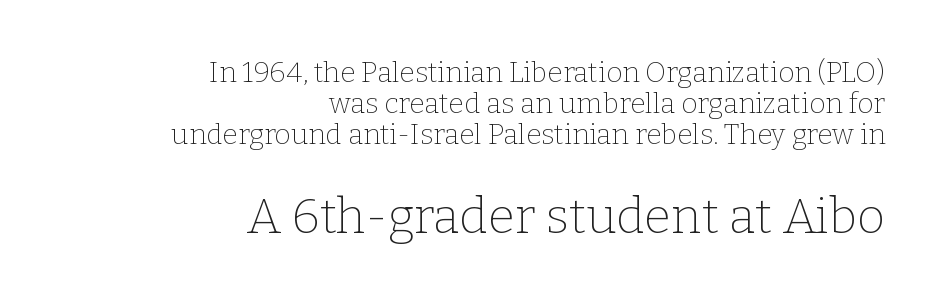
Short note: letters normally spaced. The face used here is proportionally spaced, like ordinary book or web type. Glance below the letters and you will spot only blank space. Size hierarchy here favors the trailing block over the leading one. Layout note: lines flush right.
